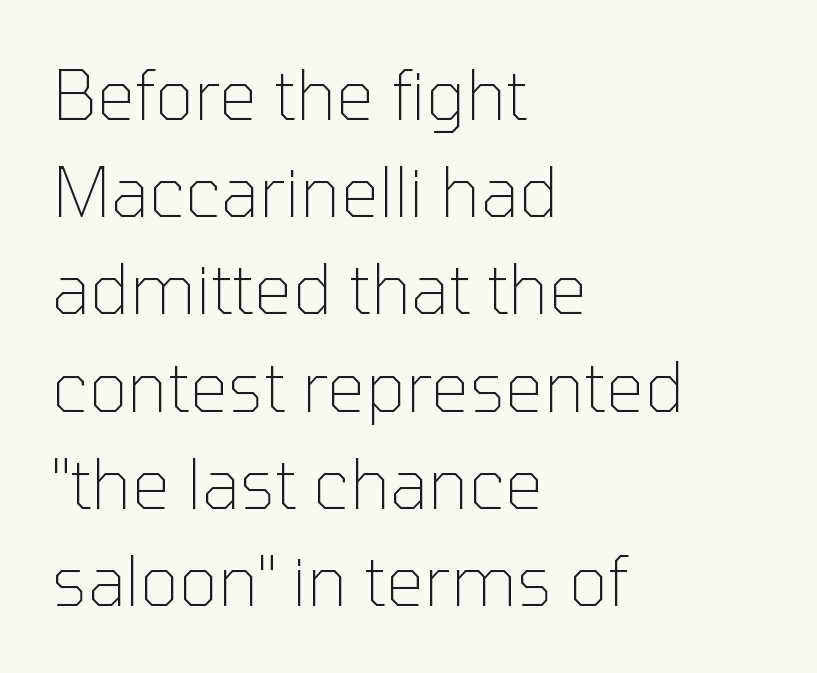
{"serif": "no", "italic": "no", "bold": "no", "weight": "thin", "width": "normal", "stroke_contrast": "low", "x_height": "medium", "monospaced": "no", "underline": "no", "align": "left", "line_spacing": "normal", "line_spacing_ratio": 1.43, "letter_spacing": "normal", "letter_spacing_em": 0.0, "glyph_px": 68}
